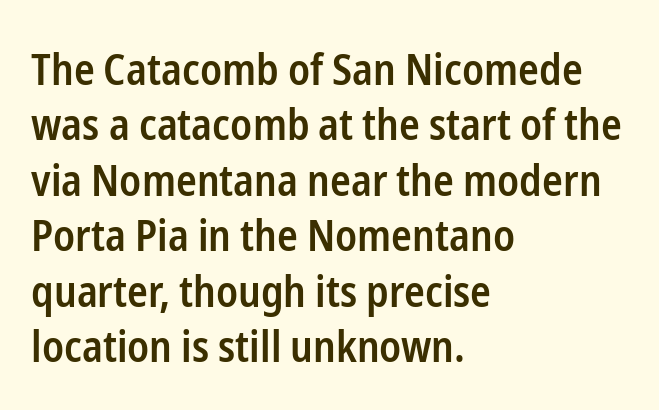
The image shows 43 px semibold, condensed sans-serif type, upright; set left-aligned, normal line spacing (1.29x), normal letter spacing, not underlined; low stroke contrast and a medium x-height.
